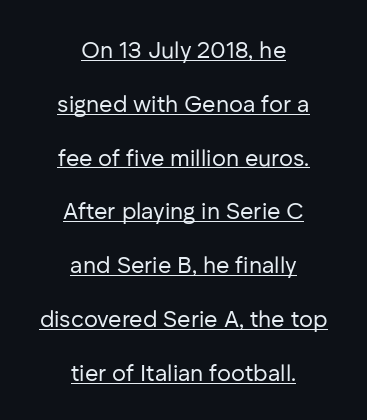
{"italic": "no", "bold": "no", "underline": "yes", "align": "center", "line_spacing": "loose", "line_spacing_ratio": 2.34, "letter_spacing": "normal", "letter_spacing_em": 0.0, "glyph_px": 23}
